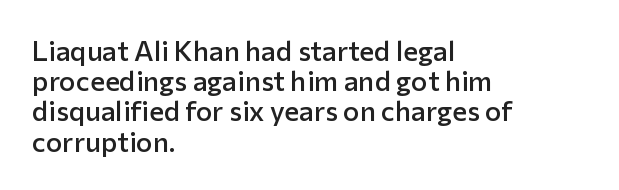
{"serif": "no", "italic": "no", "bold": "semi", "weight": "semibold", "width": "normal", "stroke_contrast": "low", "x_height": "medium", "monospaced": "no", "underline": "no", "align": "left", "line_spacing": "tight", "line_spacing_ratio": 1.08, "letter_spacing": "normal", "letter_spacing_em": 0.0, "glyph_px": 28}
